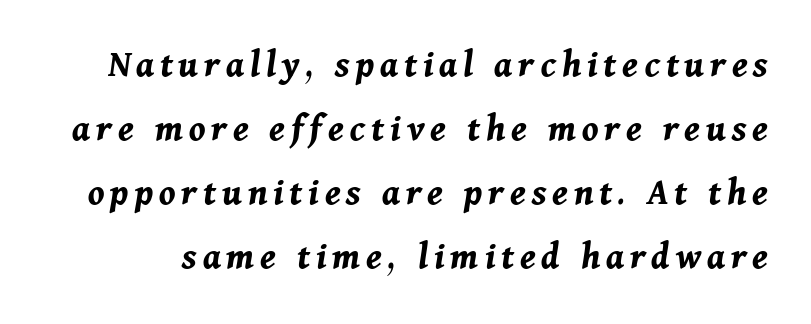
{"italic": "yes", "lean": "right", "slant_degrees": 11, "bold": "yes", "weight": "bold", "width": "normal", "stroke_contrast": "medium", "x_height": "medium", "monospaced": "no", "underline": "no", "line_spacing": "normal", "line_spacing_ratio": 1.64, "glyph_px": 39}
